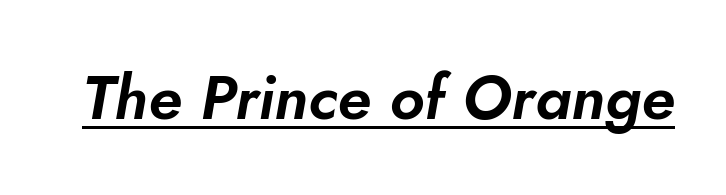
The image shows 62 px sans-serif type; set normal letter spacing, underlined; low stroke contrast and a small x-height.
